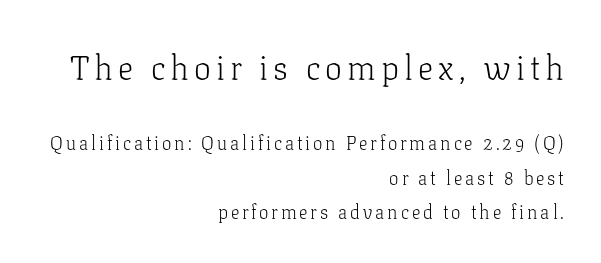
{"serif": "yes", "italic": "no", "bold": "no", "weight": "light", "width": "normal", "stroke_contrast": "low", "x_height": "medium", "monospaced": "no", "underline": "no", "align": "right", "line_spacing_ratio": 1.82, "larger_block": "first", "size_ratio": 1.79, "glyph_px": 34}
